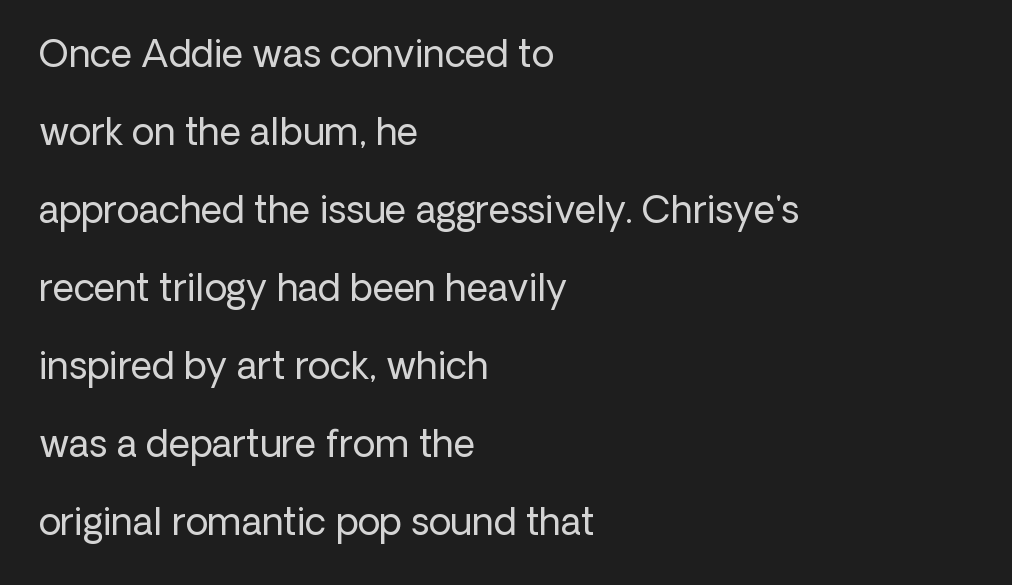
This sample uses plain, unmodified letter spacing. No heavy texture on the line: the type isn't bold. Character widths vary here, with narrow letters taking less room than wide ones. Nope, no serifs anywhere on these letters. Horizontal alignment here is leftward, the default for most running prose. Is there much room between lines? Yes — plenty of vertical air separates them.
